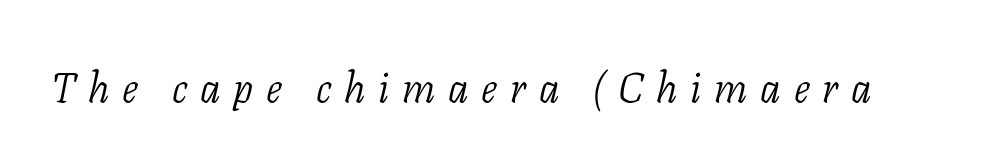
{"serif": "yes", "italic": "yes", "lean": "right", "slant_degrees": 11, "bold": "no", "weight": "light", "width": "normal", "stroke_contrast": "low", "x_height": "medium", "monospaced": "no", "underline": "no", "letter_spacing": "wide", "letter_spacing_em": 0.31, "glyph_px": 41}
